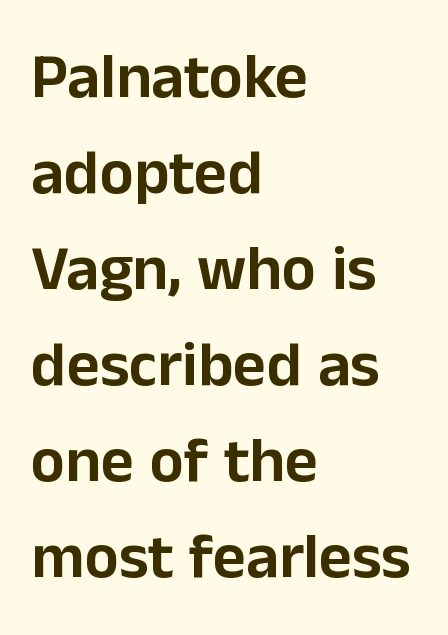
The passage shown is typed in a proportional face where columns would drift. In terms of posture, this sample is upright. Casual observation: everything's shoved over to the left. Successive baselines arrive at the customary interval. Spacing between characters is what you'd get straight out of the box.
